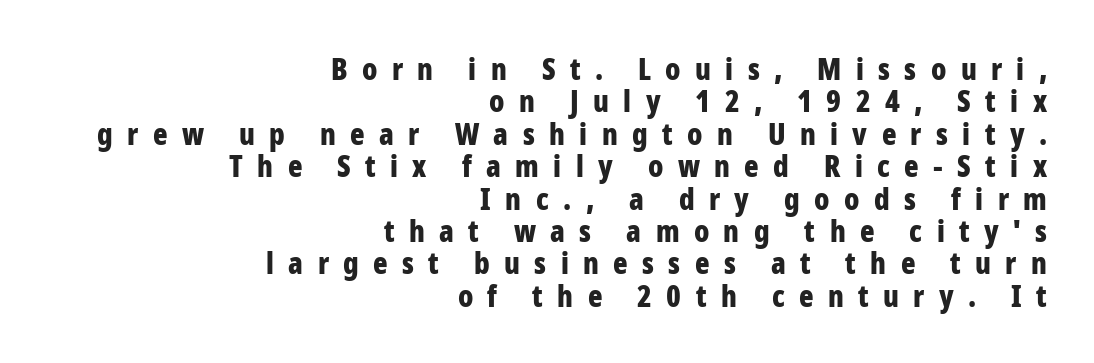
Q: Is the text bold? A: Yes.
Q: Is the text italic (slanted)? A: No, it is upright.
Q: Is the typeface a serif or a sans-serif typeface? A: Sans-serif.
Q: Is the text underlined? A: No.
Q: How is the paragraph aligned? A: Right-aligned.
Q: Is the spacing between letters normal or unusually wide? A: Unusually wide.
Q: Is the spacing between lines tight, normal or loose? A: Tight.
Q: Width (condensed, normal, or wide)? A: Condensed.
Q: Stroke contrast? A: Low.
Q: x-height? A: Medium.
Q: Monospaced? A: No.
